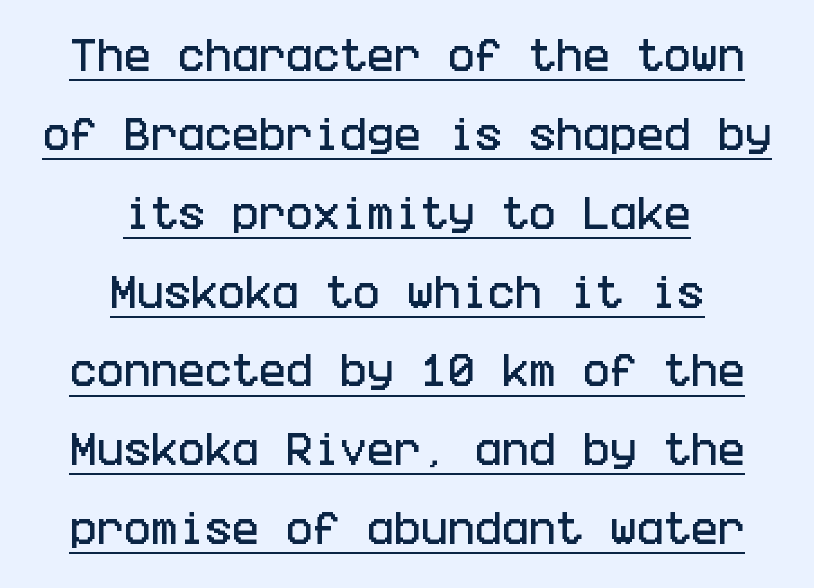
The rendering uses the underline text-decoration. Default kerning and tracking; the words read as compact shapes. Does the type have serifs? No, each stem ends abruptly. Visually the block forms a symmetrical silhouette, jagged on both flanks.
